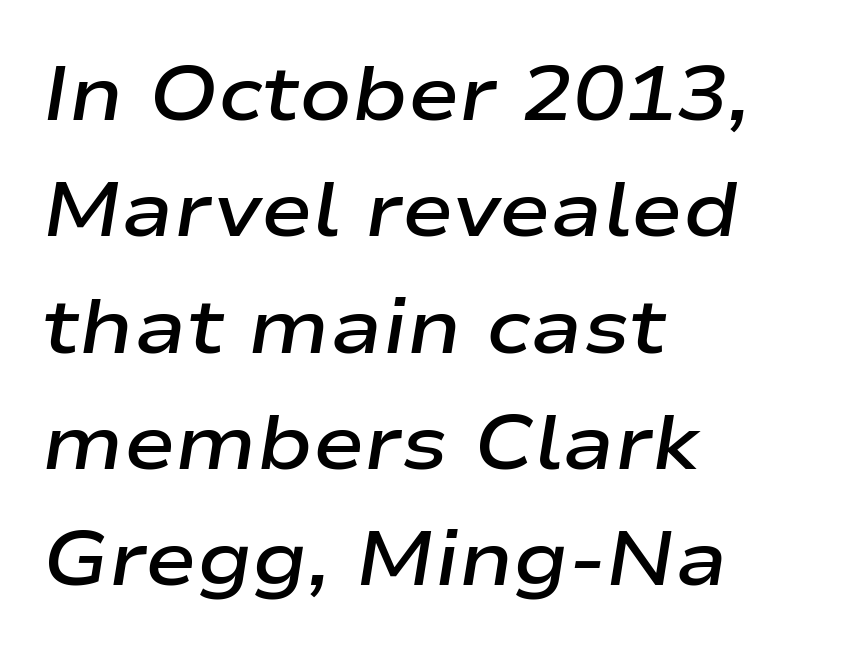
A clean baseline with only descenders dipping below it. The passage shown is typed in a proportional face where columns would drift. Normally led — the rows are evenly, conventionally spaced. A bit beefed up — I'd call it semibold rather than bold.
